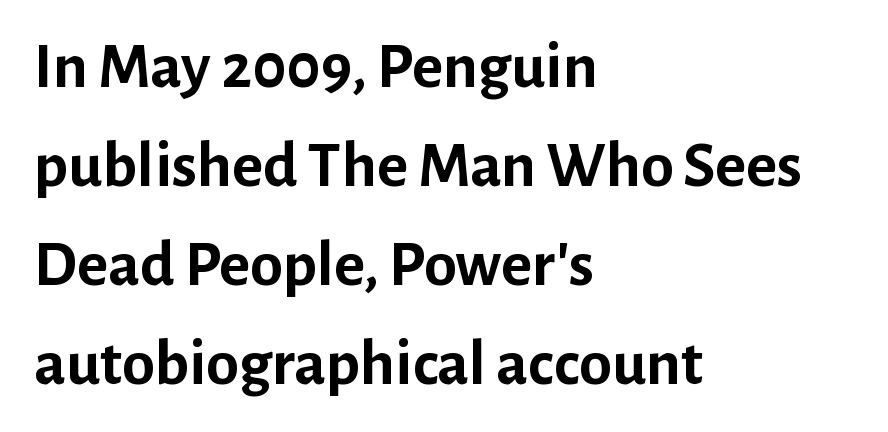
Italic? Not at all — the glyphs are vertical. The lines in this sample share a left origin and differ only in where they stop. As a designer I'd log this as weight 700, bold. The words here are not underlined. Note: no serifs on the glyphs. Honestly, the row spacing looks completely unremarkable.
